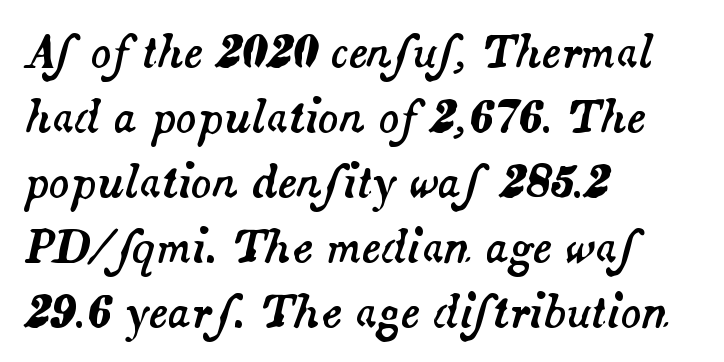
{"italic": "yes", "lean": "right", "slant_degrees": 14, "width": "normal", "stroke_contrast": "medium", "x_height": "small", "monospaced": "no", "underline": "no", "align": "left", "line_spacing": "normal", "line_spacing_ratio": 1.51, "letter_spacing": "normal", "letter_spacing_em": 0.0, "glyph_px": 43}
